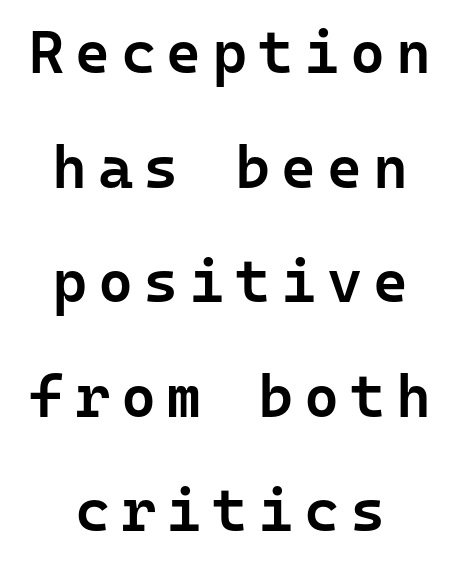
Q: Is the text bold? A: Semi-bold.
Q: Is the text italic (slanted)? A: No, it is upright.
Q: Is the typeface a serif or a sans-serif typeface? A: Sans-serif.
Q: Is the text underlined? A: No.
Q: How is the paragraph aligned? A: Centered.
Q: Is the spacing between lines tight, normal or loose? A: Loose.
Q: Width (condensed, normal, or wide)? A: Normal.
Q: Stroke contrast? A: Low.
Q: x-height? A: Medium.
Q: Monospaced? A: Yes.
